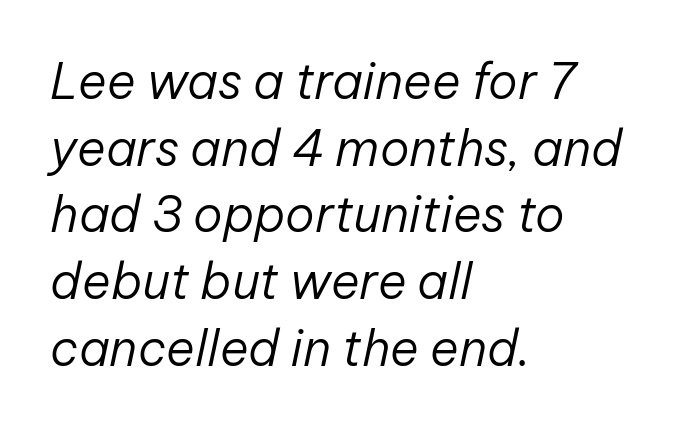
A typesetter would call this proportional, since set widths differ per character. The face used here is rendered with its standard letterfit. No extra ink here — the face is not bold. Letters rest on an invisible, unmarked baseline. Regular leading.
